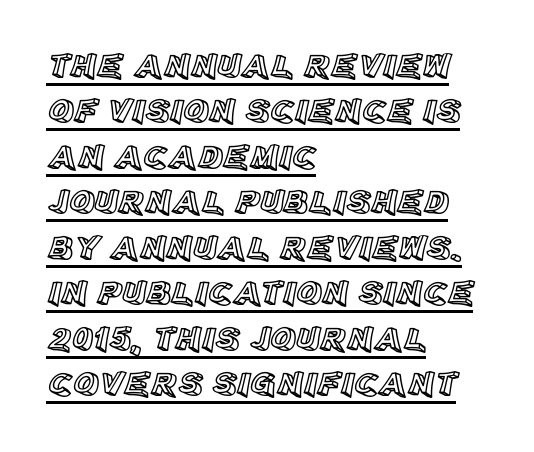
{"width": "normal", "x_height": "large", "monospaced": "no", "underline": "yes", "align": "left", "line_spacing": "normal", "line_spacing_ratio": 1.3, "letter_spacing": "normal", "letter_spacing_em": 0.0, "glyph_px": 35}
